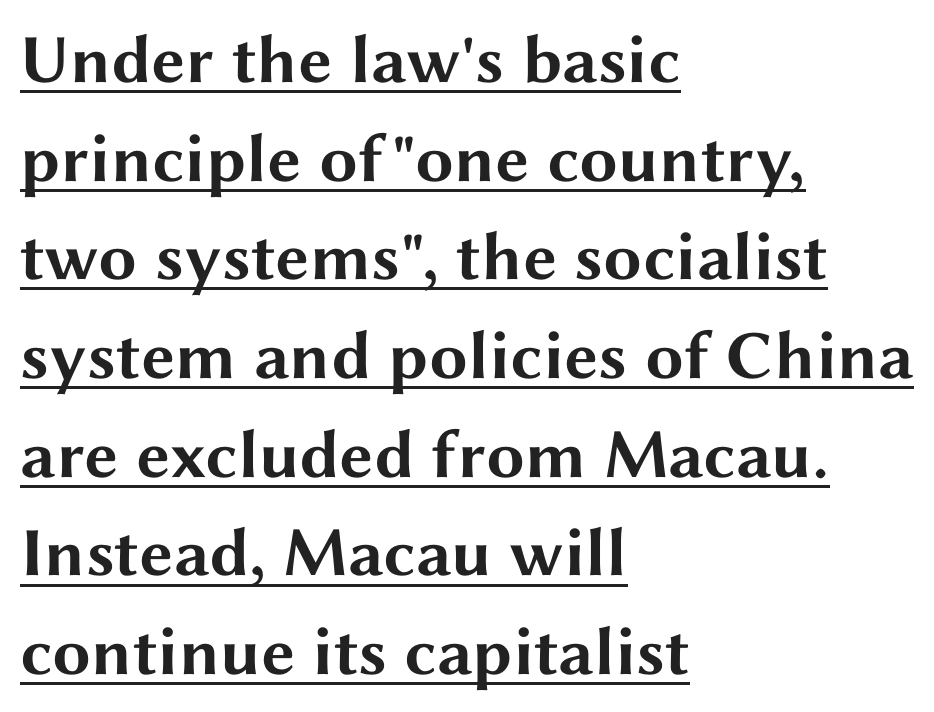
{"serif": "no", "italic": "no", "bold": "yes", "weight": "bold", "width": "wide", "stroke_contrast": "medium", "x_height": "medium", "monospaced": "no", "underline": "yes", "align": "left", "line_spacing": "normal", "line_spacing_ratio": 1.43, "letter_spacing": "normal", "letter_spacing_em": 0.0, "glyph_px": 69}
